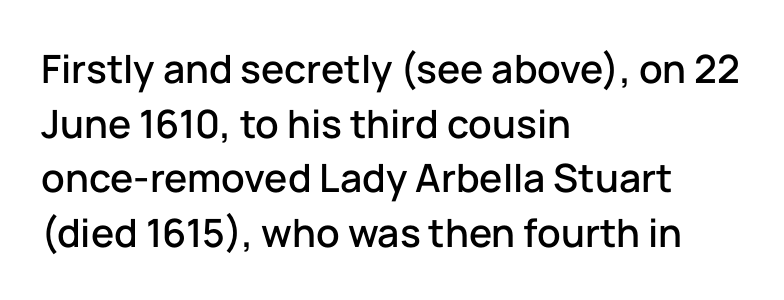
The image shows 39 px sans-serif type, upright; set left-aligned, normal line spacing (1.4x), normal letter spacing, not underlined; low stroke contrast and a medium x-height.
